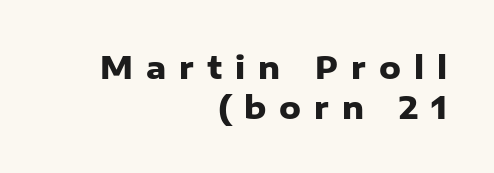
{"serif": "no", "italic": "no", "bold": "yes", "weight": "heavy", "width": "normal", "stroke_contrast": "low", "x_height": "medium", "monospaced": "no", "underline": "no", "align": "right", "line_spacing": "normal", "line_spacing_ratio": 1.29, "letter_spacing": "wide", "letter_spacing_em": 0.42, "glyph_px": 31}
